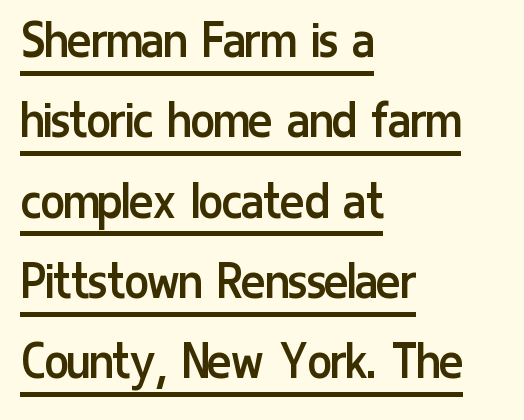
Q: Is the text bold? A: No.
Q: Is the text italic (slanted)? A: No, it is upright.
Q: Is the typeface a serif or a sans-serif typeface? A: Sans-serif.
Q: Is the text underlined? A: Yes.
Q: How is the paragraph aligned? A: Left-aligned.
Q: Is the spacing between letters normal or unusually wide? A: Normal.
Q: Is the spacing between lines tight, normal or loose? A: Normal.
Q: Width (condensed, normal, or wide)? A: Condensed.
Q: Stroke contrast? A: Low.
Q: x-height? A: Medium.
Q: Monospaced? A: No.
